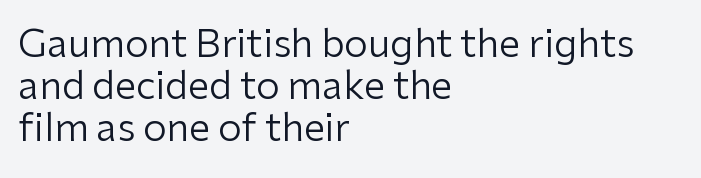
Q: Is the text bold? A: No.
Q: Is the text italic (slanted)? A: No, it is upright.
Q: Is the typeface a serif or a sans-serif typeface? A: Sans-serif.
Q: Is the text underlined? A: No.
Q: How is the paragraph aligned? A: Left-aligned.
Q: Is the spacing between letters normal or unusually wide? A: Normal.
Q: Is the spacing between lines tight, normal or loose? A: Tight.
Q: Width (condensed, normal, or wide)? A: Normal.
Q: Stroke contrast? A: Low.
Q: x-height? A: Medium.
Q: Monospaced? A: No.
